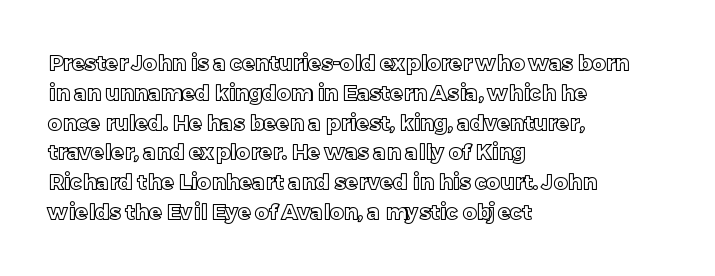
Q: Is the text italic (slanted)? A: No, it is upright.
Q: Is the text underlined? A: No.
Q: How is the paragraph aligned? A: Left-aligned.
Q: Is the spacing between letters normal or unusually wide? A: Normal.
Q: Is the spacing between lines tight, normal or loose? A: Normal.
